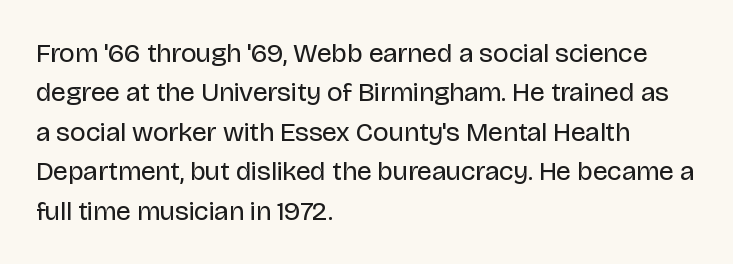
{"italic": "no", "bold": "no", "underline": "no", "align": "left", "line_spacing": "normal", "line_spacing_ratio": 1.46, "letter_spacing": "normal", "letter_spacing_em": 0.0, "glyph_px": 27}
